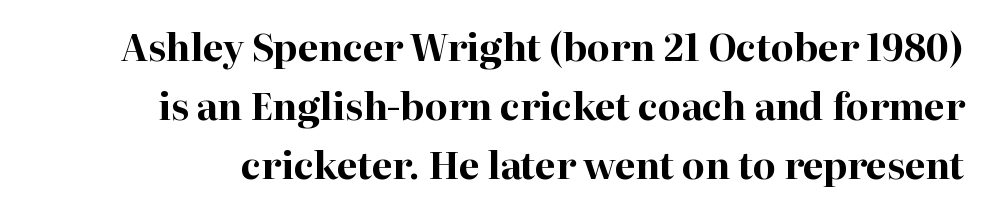
Is there any slant? The stems are plumb. These lines carry a lot of weight — the face is fully bold. Is there much room between lines? A standard amount, neither cramped nor airy. Inter-character spacing is left at the font's built-in metrics. The rendering shows small feet on the letterforms — a serif design.
